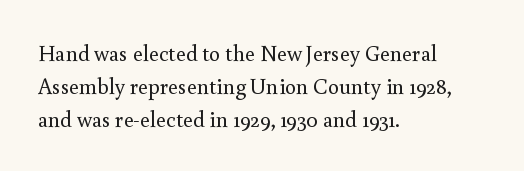
The image shows 22 px text type, upright; set left-aligned, normal line spacing (1.5x), normal letter spacing, not underlined.
